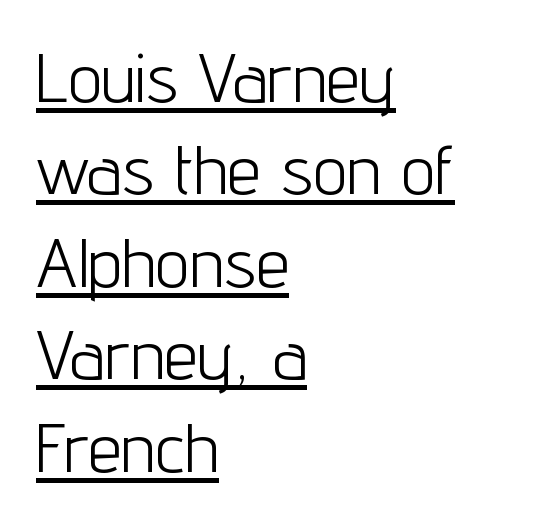
Each letter keeps its own natural width here, so spacing adapts to shape. Rows of type keep a routine distance in the vertical direction. Serif or sans? Sans — the stroke terminals are bare. Horizontally, the lines are justified to the leading edge only.
